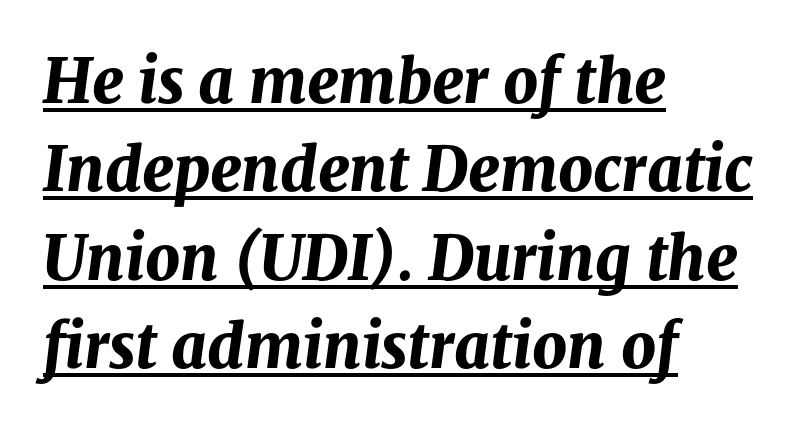
The image shows 61 px bold type, italic (leaning right); set left-aligned, normal line spacing (1.45x), normal letter spacing, underlined; medium stroke contrast and a medium x-height.
